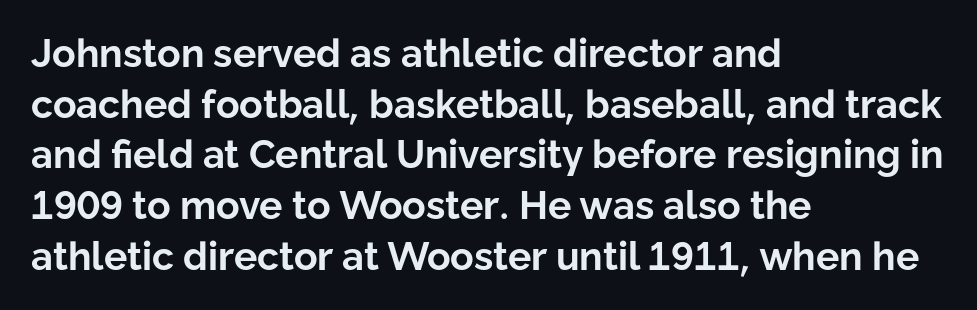
Q: Is the text bold? A: Yes.
Q: Is the text italic (slanted)? A: No, it is upright.
Q: Is the typeface a serif or a sans-serif typeface? A: Sans-serif.
Q: Is the text underlined? A: No.
Q: How is the paragraph aligned? A: Left-aligned.
Q: Is the spacing between letters normal or unusually wide? A: Normal.
Q: Is the spacing between lines tight, normal or loose? A: Normal.
Q: Width (condensed, normal, or wide)? A: Normal.
Q: Stroke contrast? A: Low.
Q: x-height? A: Medium.
Q: Monospaced? A: No.
